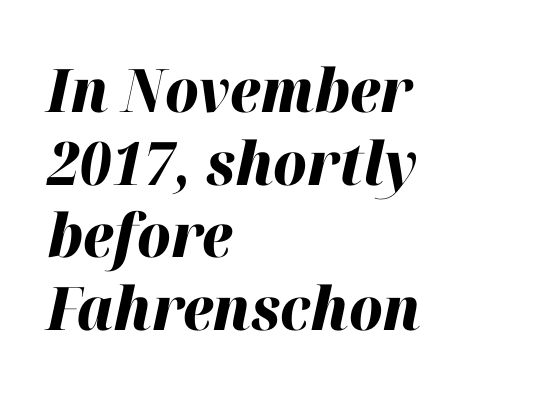
Nobody touched the tracking dial on this one. Note the varied advance widths — an 'i' is clearly narrower than an 'm'. Slant detected: the letters are inclined. The typesetting leans heavy: a genuine bold. The rendering anchors every line to the left-hand side.
